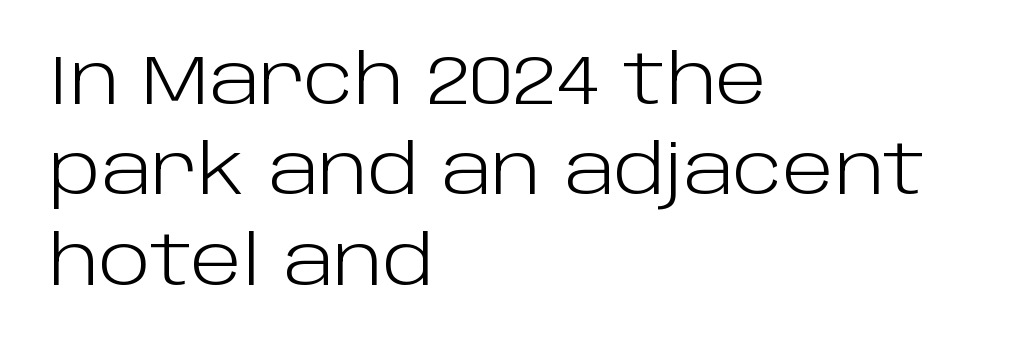
The font's upright variant was chosen for this text. Words float on clear page, feet unadorned. How are the letters spaced? Ordinarily, with no added tracking. Is the stroke heavy? The answer is a plain regular-or-lighter.
